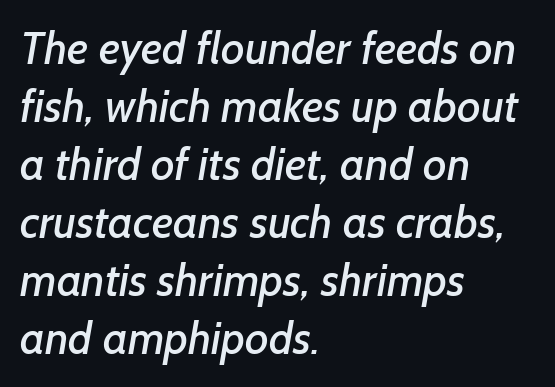
No feet cap the strokes, marking this as sans-serif type. Check under the words: just untouched page. Looks like regular typesetting: each glyph gets only the width it needs. Where is the straight margin? On the left. This sample uses plain, unmodified letter spacing. This block has exactly the height ordinary leading produces.
